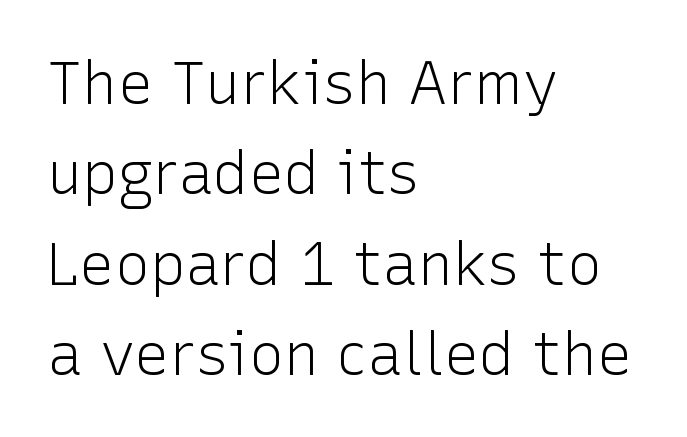
{"serif": "no", "italic": "no", "bold": "no", "weight": "light", "width": "normal", "stroke_contrast": "low", "x_height": "medium", "monospaced": "no", "underline": "no", "align": "left", "line_spacing": "normal", "line_spacing_ratio": 1.53, "letter_spacing": "normal", "letter_spacing_em": 0.0, "glyph_px": 59}
